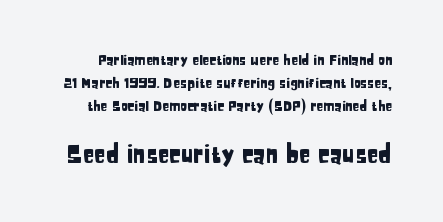
{"italic": "no", "underline": "no", "line_spacing": "normal", "line_spacing_ratio": 1.64, "letter_spacing": "normal", "letter_spacing_em": 0.0, "larger_block": "second", "size_ratio": 1.71, "glyph_px": 24}
